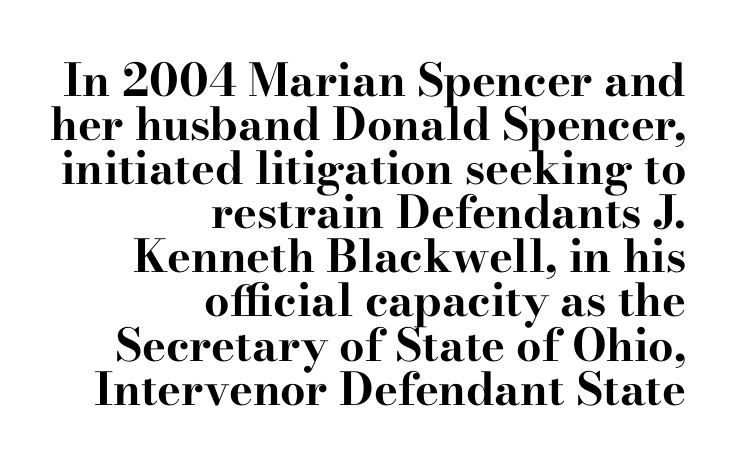
{"serif": "yes", "italic": "no", "bold": "yes", "weight": "bold", "width": "wide", "stroke_contrast": "high", "x_height": "small", "monospaced": "no", "underline": "no", "align": "right", "line_spacing": "tight", "line_spacing_ratio": 0.98, "letter_spacing": "normal", "letter_spacing_em": 0.0, "glyph_px": 45}
